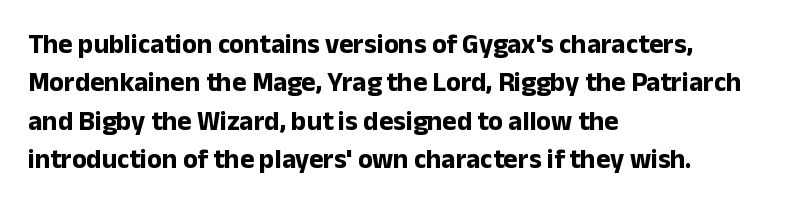
{"italic": "no", "bold": "yes", "underline": "no", "align": "left", "line_spacing": "normal", "line_spacing_ratio": 1.42, "letter_spacing": "normal", "letter_spacing_em": 0.0, "glyph_px": 27}
